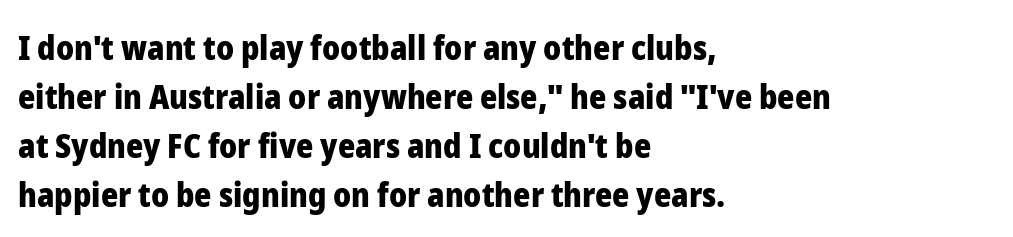
Note the varied advance widths — an 'i' is clearly narrower than an 'm'. Characters follow at the spacing the type designer built in. The vertical gap from one line to the next is medium. Does the type have serifs? No, each stem ends abruptly.
